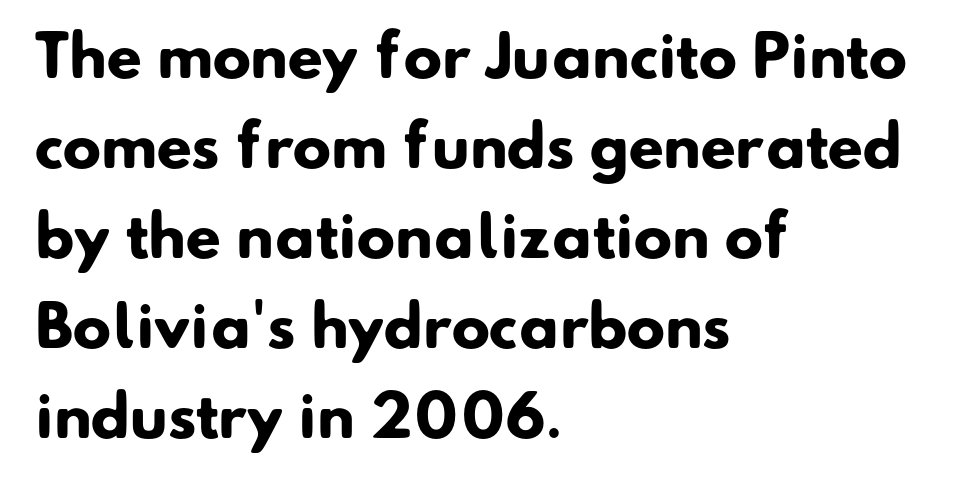
The designer left line spacing at the default. Chunky letters — that's bold for sure. The characters display no serif detailing; their extremities are plain. The paragraph shown leans on its left margin. Spacing verdict: proportional, widths tailored to each character. The tracking reads as untouched default to a designer's eye.
